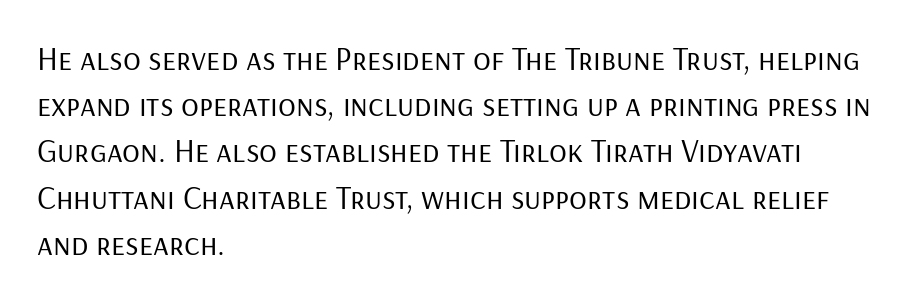
The image shows 33 px regular-weight sans-serif type, upright; set left-aligned, normal line spacing (1.4x), normal letter spacing, not underlined; low stroke contrast and a medium x-height.
